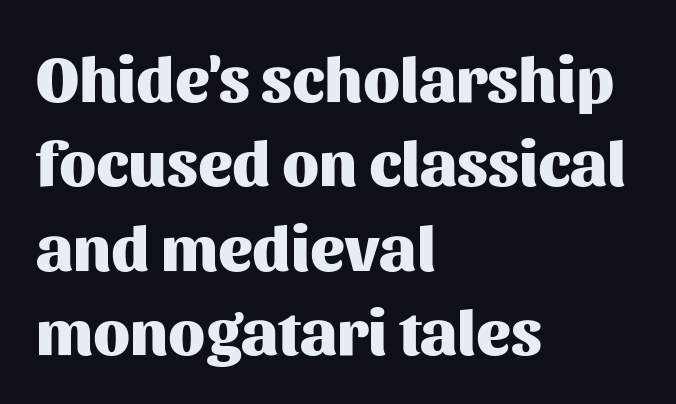
Q: Is the text bold? A: Yes.
Q: Is the text italic (slanted)? A: No, it is upright.
Q: Is the typeface a serif or a sans-serif typeface? A: Sans-serif.
Q: Is the text underlined? A: No.
Q: How is the paragraph aligned? A: Left-aligned.
Q: Is the spacing between letters normal or unusually wide? A: Normal.
Q: Is the spacing between lines tight, normal or loose? A: Normal.
Q: Width (condensed, normal, or wide)? A: Normal.
Q: Stroke contrast? A: Medium.
Q: x-height? A: Medium.
Q: Monospaced? A: No.
